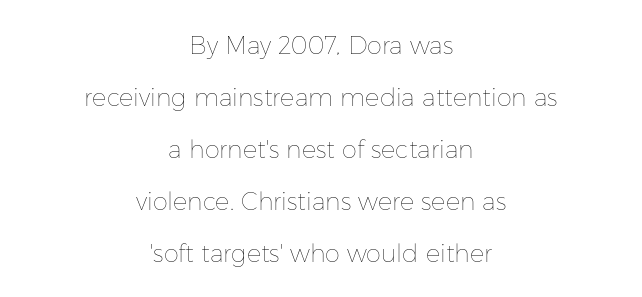
Q: Is the text bold? A: No.
Q: Is the text italic (slanted)? A: No, it is upright.
Q: Is the text underlined? A: No.
Q: How is the paragraph aligned? A: Centered.
Q: Is the spacing between letters normal or unusually wide? A: Normal.
Q: Is the spacing between lines tight, normal or loose? A: Loose.
